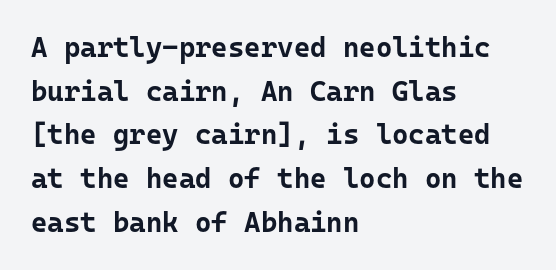
{"serif": "no", "italic": "no", "bold": "yes", "weight": "bold", "width": "normal", "stroke_contrast": "low", "x_height": "medium", "monospaced": "yes", "underline": "no", "align": "left", "line_spacing": "normal", "line_spacing_ratio": 1.56, "letter_spacing": "normal", "letter_spacing_em": 0.0, "glyph_px": 28}
